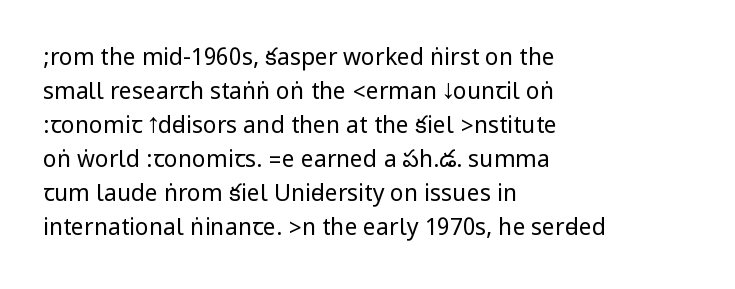
Q: Is the text bold? A: No.
Q: Is the text italic (slanted)? A: No, it is upright.
Q: Is the text underlined? A: No.
Q: How is the paragraph aligned? A: Left-aligned.
Q: Is the spacing between letters normal or unusually wide? A: Normal.
Q: Is the spacing between lines tight, normal or loose? A: Normal.
